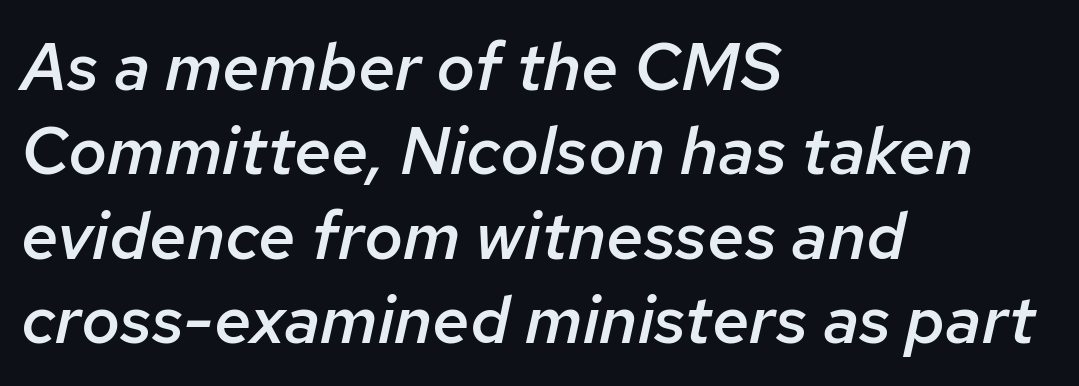
A bit beefed up — I'd call it semibold rather than bold. These lines were composed using italics. Caption: multi-line text, flush left, ragged right. The face used here is proportionally spaced, like ordinary book or web type. Students, note that the glyphs here touch the page at normal intervals. Plain, unruled lines of type.
